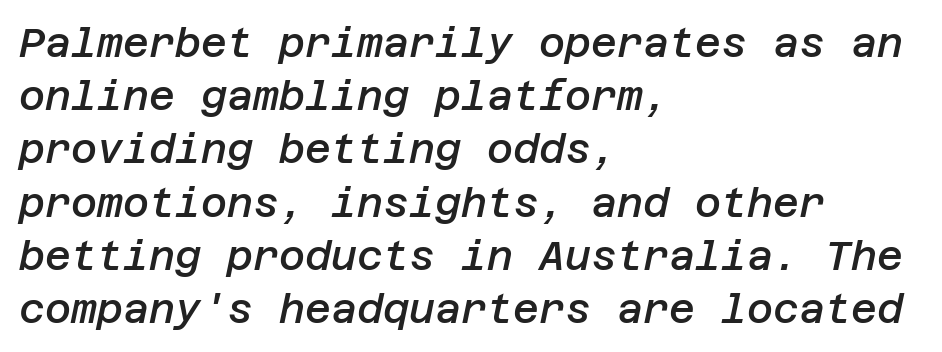
{"italic": "yes", "lean": "right", "slant_degrees": 12, "bold": "semi", "weight": "semibold", "width": "normal", "stroke_contrast": "low", "x_height": "large", "underline": "no", "align": "left", "line_spacing": "normal", "line_spacing_ratio": 1.33, "letter_spacing": "normal", "letter_spacing_em": 0.0, "glyph_px": 40}
